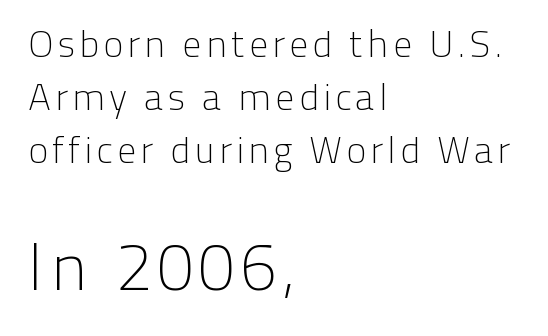
You get the small type first, then a jump to larger type. Looks like regular typesetting: each glyph gets only the width it needs. Layout note: lines flush left. The block of text has a typical density, with ordinary space between rows.
